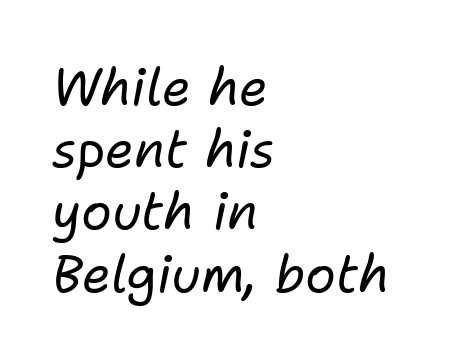
{"italic": "yes", "lean": "right", "slant_degrees": 11, "bold": "no", "weight": "regular", "width": "normal", "stroke_contrast": "low", "x_height": "medium", "monospaced": "no", "underline": "no", "align": "left", "line_spacing_ratio": 1.22, "letter_spacing": "normal", "letter_spacing_em": 0.0, "glyph_px": 51}
